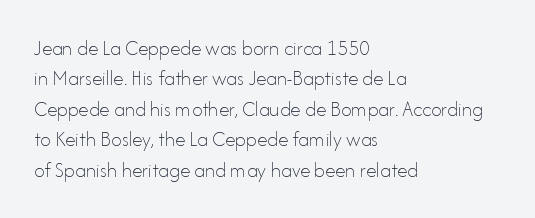
Q: Is the text bold? A: No.
Q: Is the text italic (slanted)? A: No, it is upright.
Q: Is the text underlined? A: No.
Q: How is the paragraph aligned? A: Left-aligned.
Q: Is the spacing between letters normal or unusually wide? A: Normal.
Q: Is the spacing between lines tight, normal or loose? A: Normal.
